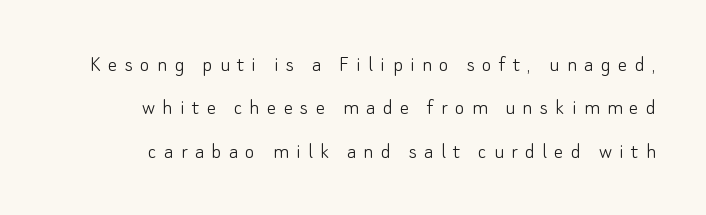
The image shows 23 px text type, upright; set right-aligned, line spacing 1.89x, unusually wide letter spacing (+0.32 em), not underlined.
